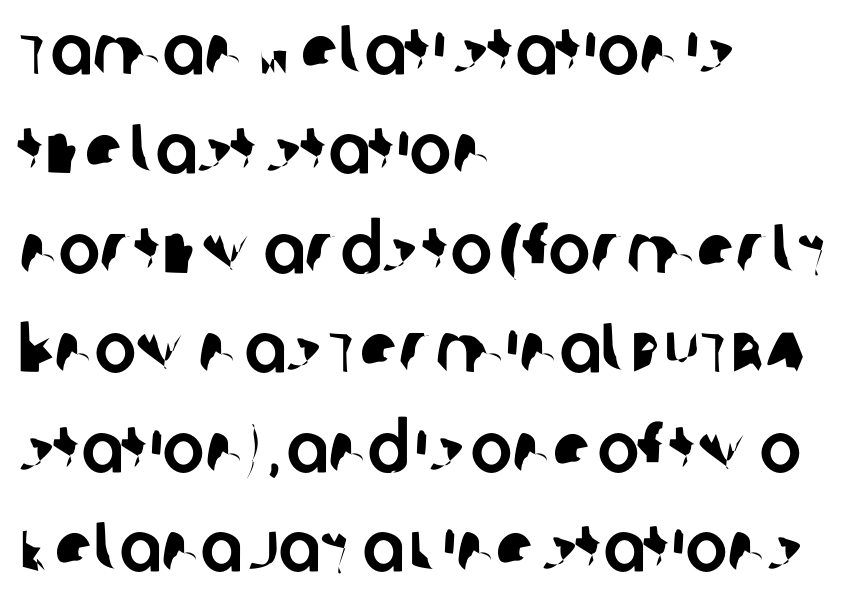
{"serif": "no", "width": "normal", "stroke_contrast": "low", "x_height": "large", "monospaced": "no", "underline": "no", "align": "left", "line_spacing": "normal", "line_spacing_ratio": 1.42, "letter_spacing": "normal", "letter_spacing_em": 0.0, "glyph_px": 70}
